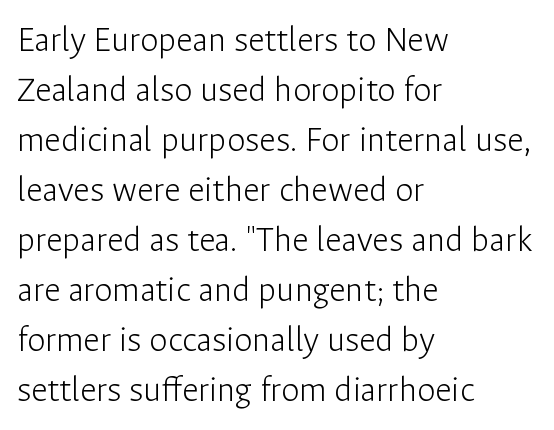
{"serif": "no", "italic": "no", "bold": "no", "weight": "light", "width": "normal", "stroke_contrast": "low", "x_height": "medium", "monospaced": "no", "underline": "no", "align": "left", "line_spacing": "normal", "line_spacing_ratio": 1.35, "letter_spacing": "normal", "letter_spacing_em": 0.0, "glyph_px": 37}
